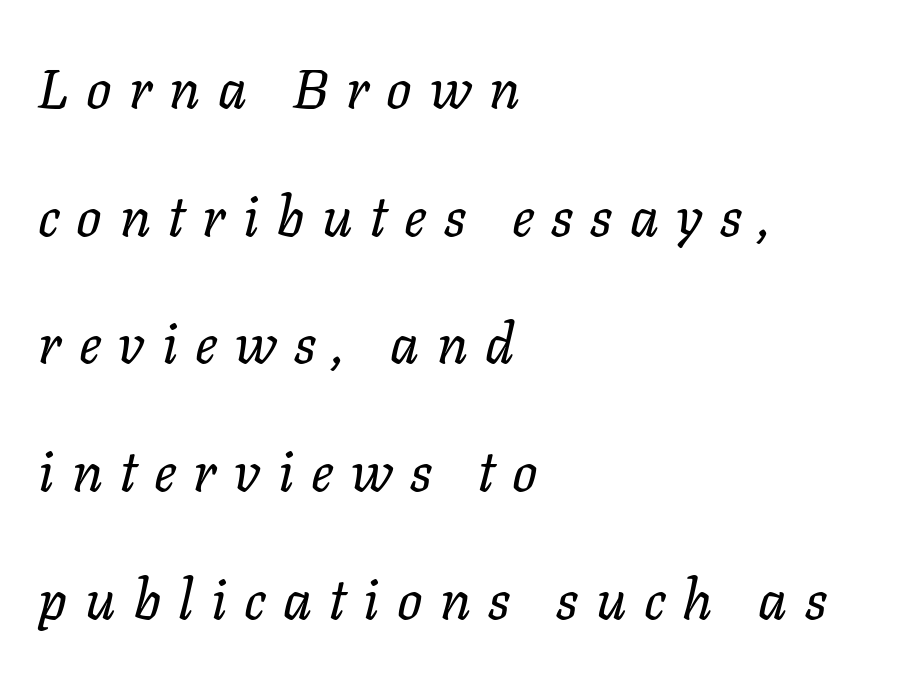
Q: Is the text bold? A: No.
Q: Is the text italic (slanted)? A: Yes, it leans right by about 11 degrees.
Q: Is the text underlined? A: No.
Q: How is the paragraph aligned? A: Left-aligned.
Q: Is the spacing between letters normal or unusually wide? A: Unusually wide.
Q: Is the spacing between lines tight, normal or loose? A: Loose.
Q: Width (condensed, normal, or wide)? A: Normal.
Q: Stroke contrast? A: Low.
Q: x-height? A: Medium.
Q: Monospaced? A: No.
